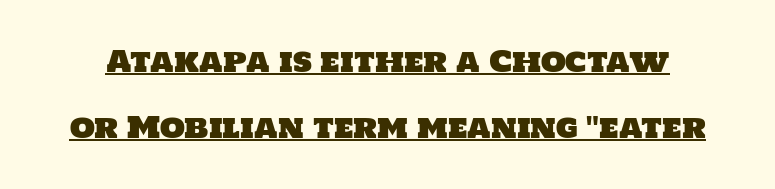
{"serif": "no", "width": "normal", "stroke_contrast": "low", "x_height": "large", "monospaced": "no", "underline": "yes", "line_spacing": "loose", "line_spacing_ratio": 2.28, "letter_spacing": "normal", "letter_spacing_em": 0.0, "glyph_px": 29}
